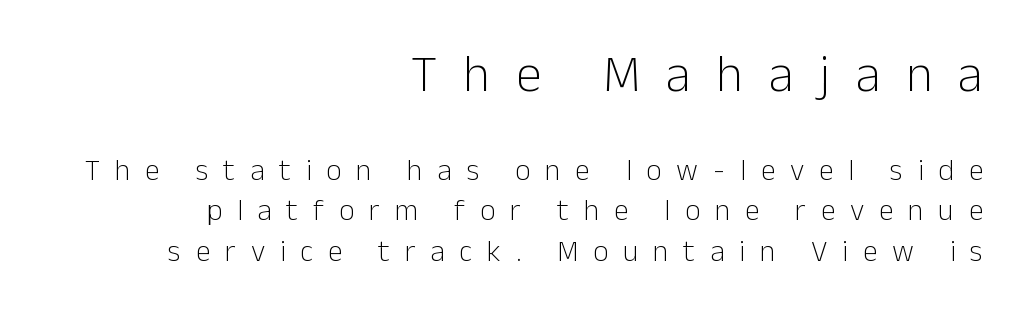
Q: Is the text bold? A: No.
Q: Is the text italic (slanted)? A: No, it is upright.
Q: Is the typeface a serif or a sans-serif typeface? A: Sans-serif.
Q: Is the text underlined? A: No.
Q: How is the paragraph aligned? A: Right-aligned.
Q: Is the spacing between letters normal or unusually wide? A: Unusually wide.
Q: Is the spacing between lines tight, normal or loose? A: Normal.
Q: Which block of text is set in a larger size, the first (top) or the second (bottom)? A: The first (top) one.
Q: Width (condensed, normal, or wide)? A: Normal.
Q: Stroke contrast? A: Low.
Q: x-height? A: Medium.
Q: Monospaced? A: No.
